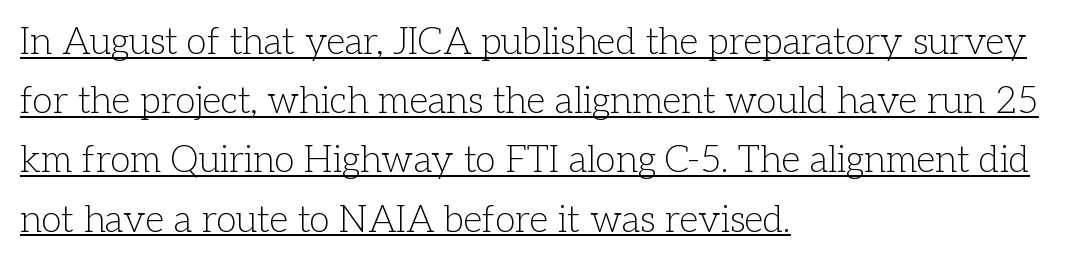
Rows of type keep a routine distance in the vertical direction. Layout note: lines flush left. The glyphs in this specimen are seriffed. Proportional: the letters do not fall into vertical columns.
